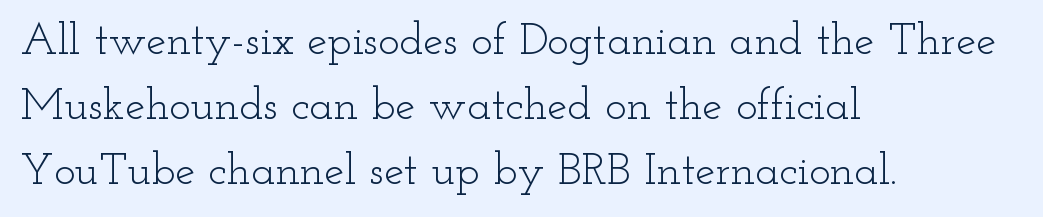
The image shows 45 px light, wide serif type, upright; set left-aligned, normal line spacing (1.45x), normal letter spacing, not underlined; low stroke contrast and a small x-height.
